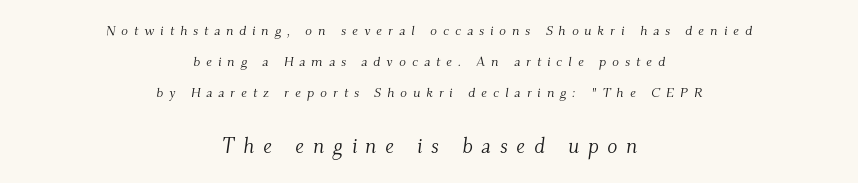
Would a proofreader flag this as italicized? Yes. Block two is the big one; block one sits smaller above it. Honestly, there is no underline to notice here at all. Spacing between characters has been opened up far beyond the box default. Regarding leading, the lines here are spaced well apart.
